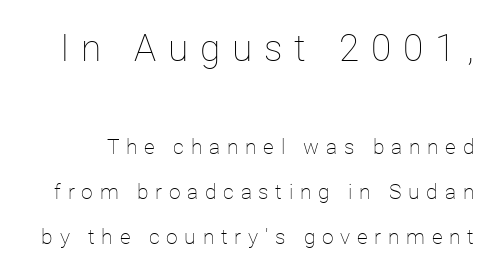
These lines stand farther apart than default settings would place them. These lines are rendered in a variable-pitch font. Caption: expanded tracking, letters set apart. The first block has been scaled up relative to the second. This is roman type, the default non-slanted kind. Rule under the text: the space is simply empty.
